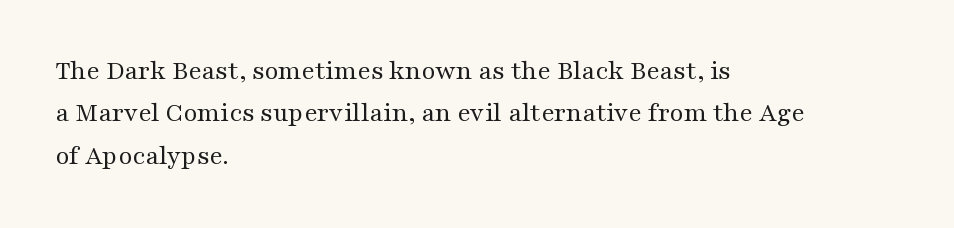
{"italic": "no", "bold": "no", "underline": "no", "align": "left", "line_spacing": "normal", "line_spacing_ratio": 1.57, "letter_spacing": "normal", "letter_spacing_em": 0.0, "glyph_px": 27}
